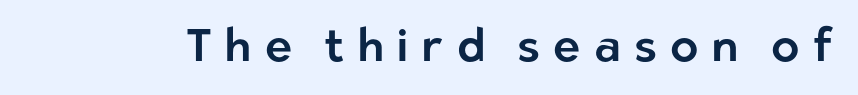
{"serif": "no", "italic": "no", "width": "normal", "stroke_contrast": "low", "x_height": "medium", "monospaced": "no", "underline": "no", "letter_spacing": "wide", "letter_spacing_em": 0.29, "glyph_px": 46}
